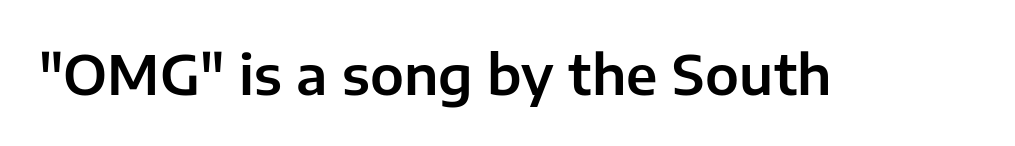
{"serif": "no", "italic": "no", "width": "normal", "stroke_contrast": "low", "x_height": "medium", "monospaced": "no", "underline": "no", "letter_spacing": "normal", "letter_spacing_em": 0.0, "glyph_px": 54}
